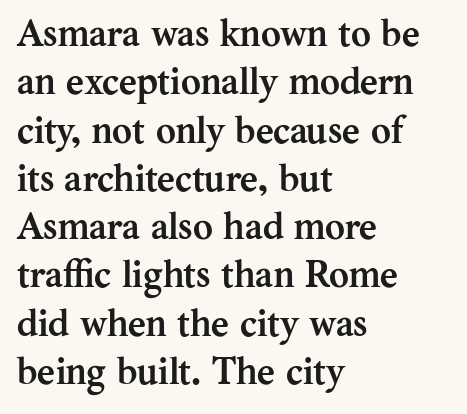
{"serif": "yes", "italic": "no", "bold": "yes", "weight": "semibold", "width": "normal", "stroke_contrast": "medium", "x_height": "medium", "monospaced": "no", "underline": "no", "align": "left", "line_spacing": "normal", "line_spacing_ratio": 1.27, "letter_spacing": "normal", "letter_spacing_em": 0.0, "glyph_px": 38}
